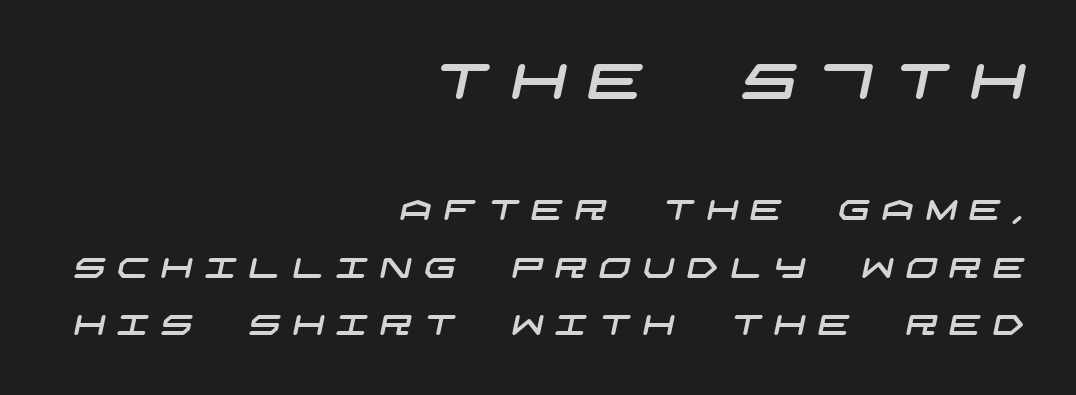
Leading: increased. Substantial extra tracking has been applied to these lines. Nothing sits at the stroke ends, so this counts as sans-serif. Type without underlining. The letters in the upper block stand taller than those in the block below. Typeset ragged left — the right edge is the straight one.
